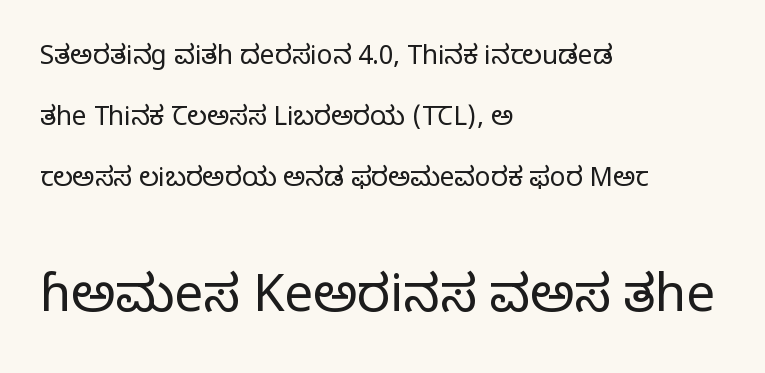
The letters advance in unequal steps, a hallmark of proportional type. Visually, the bottom section dominates because its glyphs are scaled up. The designer went with a serif here, giving each stem small feet. Interline gaps are noticeably wide in this sample. Is the letter spacing exaggerated? No — it looks like the ordinary default.
